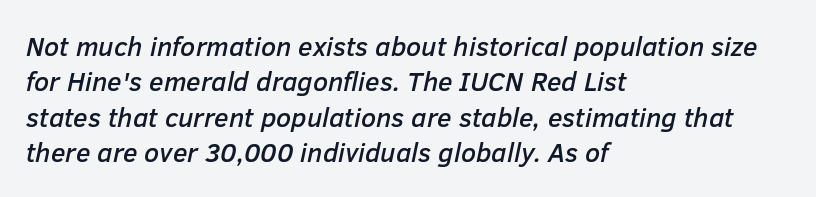
Here the glyphs are tracked normally, forming tight word shapes. Nobody drew a line under any word here. Yep, that's italic — everything's leaning. Each new line begins a customary step beneath the previous one.
